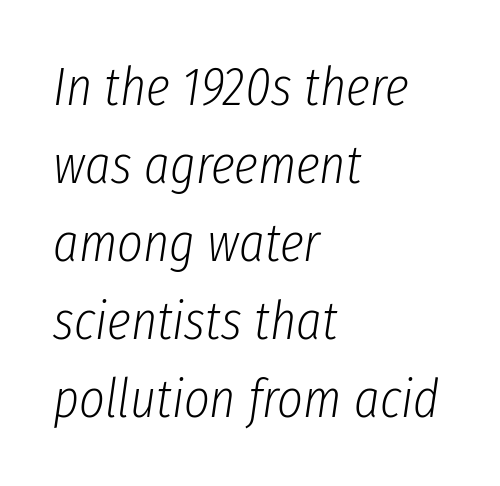
No heavy texture on the line: the type isn't bold. Check the space under the baseline: it is left empty. The line texture is even and compact thanks to regular tracking. Summary of vertical rhythm: regular, with standard interline spacing.
